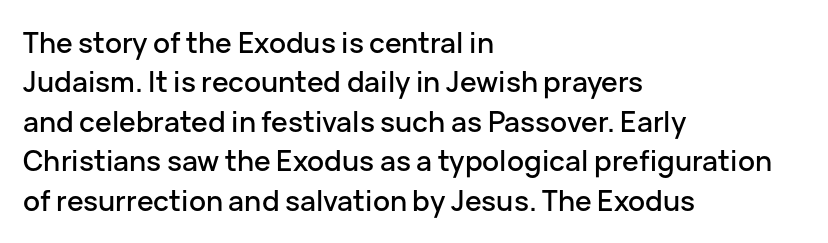
The line texture is even and compact thanks to regular tracking. Note the varied advance widths — an 'i' is clearly narrower than an 'm'. The foot of each line stays bare and open. Serifs: no, the terminals of the letterforms are clean. Compared with typical paragraphs, the rows here are spaced about the same.
